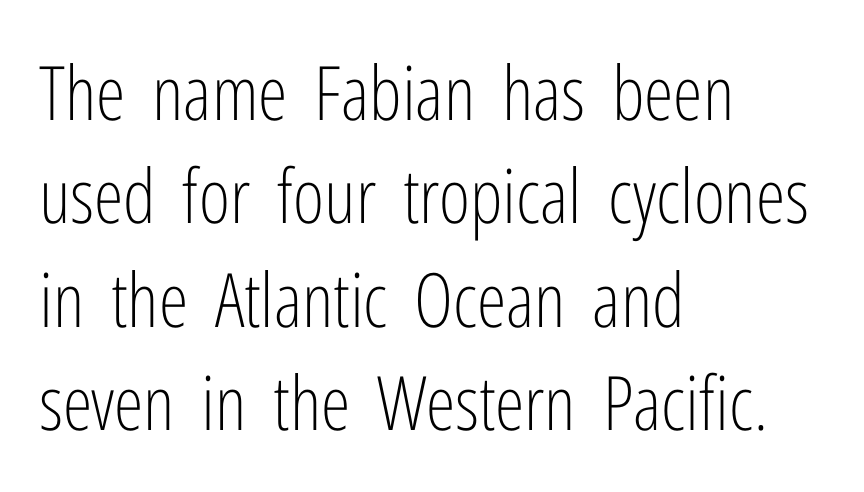
The letters sit at their default tracking, neither squeezed nor spread. Ink coverage per letter is moderate at most. Layout note: lines flush left. Quick note: underline off. Varying glyph widths throughout — classic text-font behaviour.
